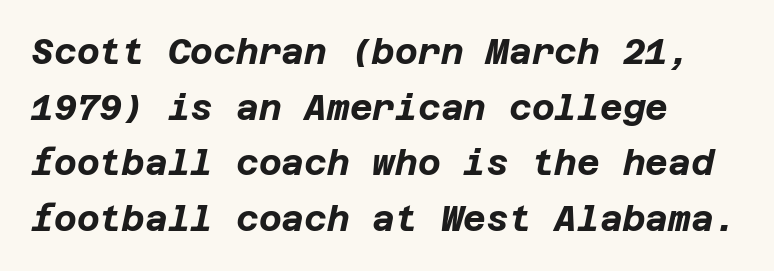
Q: Is the text bold? A: Yes.
Q: Is the text italic (slanted)? A: Yes, it leans right by about 12 degrees.
Q: Is the text underlined? A: No.
Q: How is the paragraph aligned? A: Left-aligned.
Q: Is the spacing between letters normal or unusually wide? A: Normal.
Q: Is the spacing between lines tight, normal or loose? A: Normal.
Q: Width (condensed, normal, or wide)? A: Normal.
Q: Stroke contrast? A: Low.
Q: x-height? A: Large.
